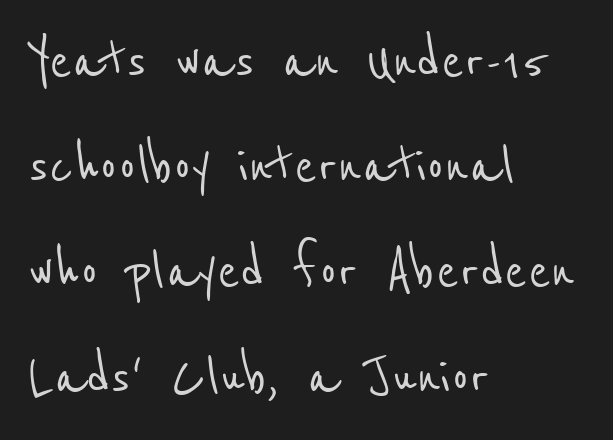
{"serif": "no", "width": "condensed", "stroke_contrast": "low", "x_height": "medium", "monospaced": "no", "underline": "no", "align": "left", "line_spacing": "normal", "line_spacing_ratio": 1.57, "letter_spacing": "normal", "letter_spacing_em": 0.0, "glyph_px": 67}
